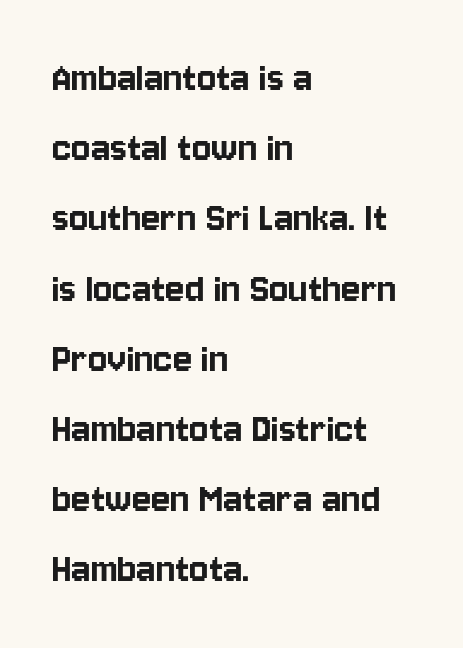
{"serif": "no", "italic": "no", "width": "condensed", "stroke_contrast": "low", "x_height": "large", "monospaced": "no", "underline": "no", "align": "left", "line_spacing": "normal", "line_spacing_ratio": 1.56, "letter_spacing": "normal", "letter_spacing_em": 0.0, "glyph_px": 45}
